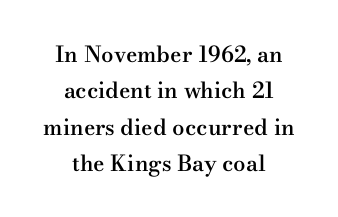
If you drew a line through each stem, it would be perfectly vertical. Students, note that the glyphs here touch the page at normal intervals. These lines are centered, leaving both edges ragged. Normally led — the rows are evenly, conventionally spaced.
